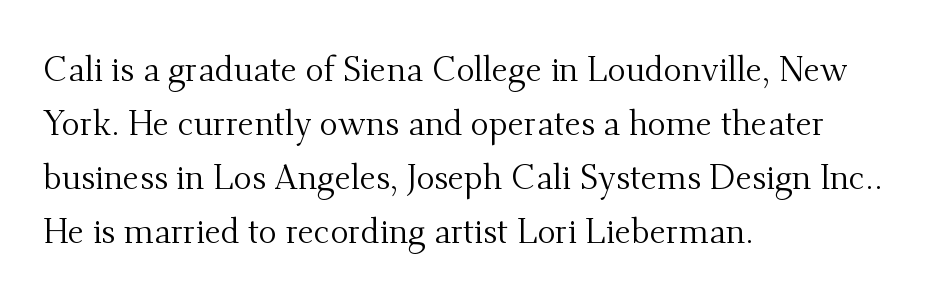
The image shows 34 px regular-weight serif type, upright; set left-aligned, normal line spacing (1.59x), normal letter spacing, not underlined; medium stroke contrast and a small x-height.
